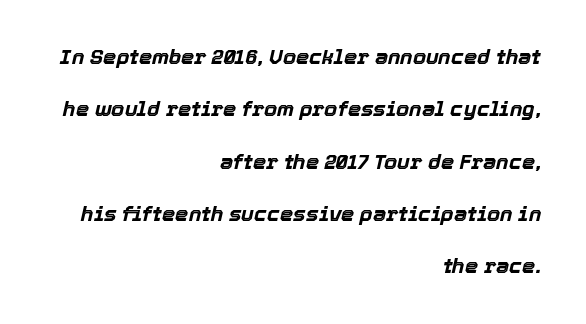
{"italic": "yes", "lean": "right", "slant_degrees": 12, "bold": "yes", "underline": "no", "align": "right", "line_spacing": "loose", "line_spacing_ratio": 2.49, "letter_spacing": "normal", "letter_spacing_em": 0.0, "glyph_px": 21}
